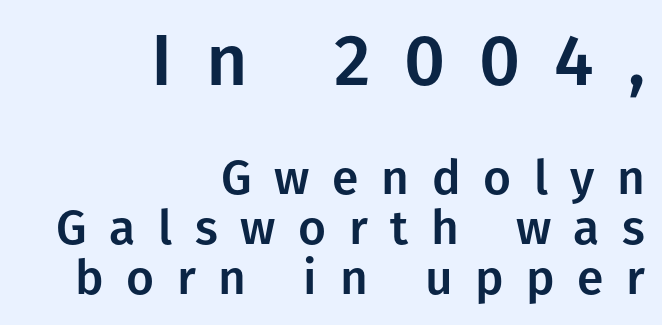
The image shows 72 px sans-serif type, upright; set right-aligned, tight line spacing (1.04x), unusually wide letter spacing (+0.47 em), not underlined; the first (top) block is 1.5x larger; low stroke contrast and a medium x-height.
